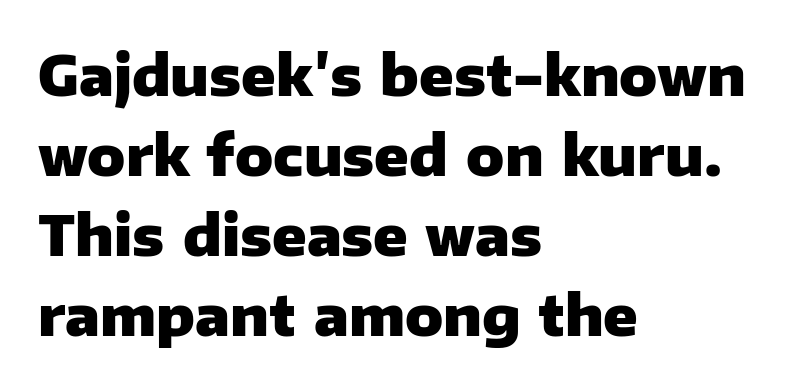
Q: Is the text bold? A: Yes.
Q: Is the text italic (slanted)? A: No, it is upright.
Q: Is the typeface a serif or a sans-serif typeface? A: Sans-serif.
Q: Is the text underlined? A: No.
Q: How is the paragraph aligned? A: Left-aligned.
Q: Is the spacing between letters normal or unusually wide? A: Normal.
Q: Is the spacing between lines tight, normal or loose? A: Normal.
Q: Width (condensed, normal, or wide)? A: Normal.
Q: Stroke contrast? A: Low.
Q: x-height? A: Medium.
Q: Monospaced? A: No.
